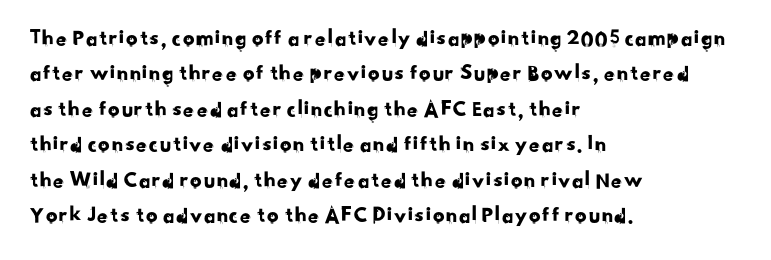
The image shows 23 px text type; set left-aligned, normal line spacing (1.54x), normal letter spacing, not underlined.
